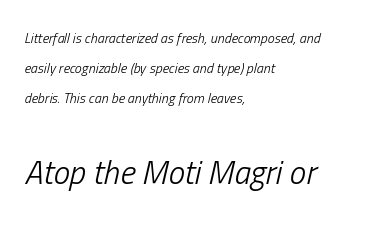
Q: Is the text bold? A: No.
Q: Is the text italic (slanted)? A: Yes, it leans right by about 13 degrees.
Q: Is the text underlined? A: No.
Q: How is the paragraph aligned? A: Left-aligned.
Q: Is the spacing between letters normal or unusually wide? A: Normal.
Q: Is the spacing between lines tight, normal or loose? A: Loose.
Q: Which block of text is set in a larger size, the first (top) or the second (bottom)? A: The second (bottom) one.
Q: Width (condensed, normal, or wide)? A: Condensed.
Q: Stroke contrast? A: Low.
Q: x-height? A: Medium.
Q: Monospaced? A: No.
